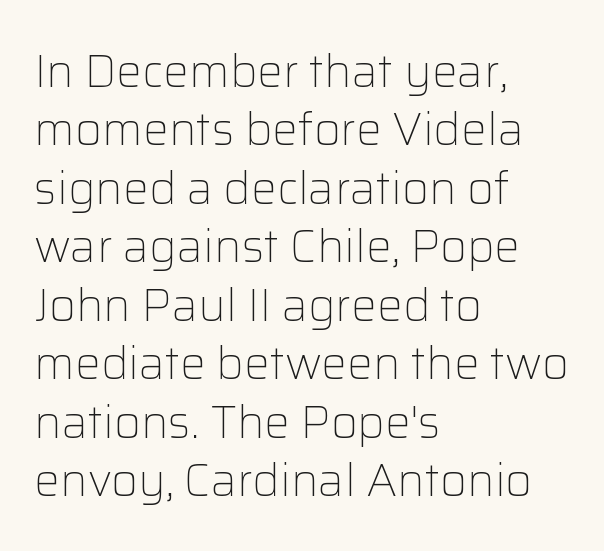
Q: Is the text bold? A: No.
Q: Is the text italic (slanted)? A: No, it is upright.
Q: Is the typeface a serif or a sans-serif typeface? A: Sans-serif.
Q: Is the text underlined? A: No.
Q: How is the paragraph aligned? A: Left-aligned.
Q: Is the spacing between letters normal or unusually wide? A: Normal.
Q: Is the spacing between lines tight, normal or loose? A: Normal.
Q: Width (condensed, normal, or wide)? A: Normal.
Q: Stroke contrast? A: Low.
Q: x-height? A: Medium.
Q: Monospaced? A: No.
